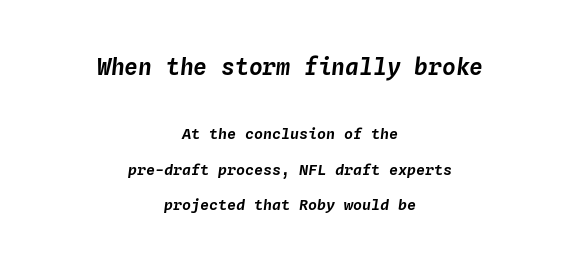
Q: Is the text italic (slanted)? A: Yes, it leans right by about 4 degrees.
Q: Is the text underlined? A: No.
Q: How is the paragraph aligned? A: Centered.
Q: Is the spacing between letters normal or unusually wide? A: Normal.
Q: Is the spacing between lines tight, normal or loose? A: Loose.
Q: Which block of text is set in a larger size, the first (top) or the second (bottom)? A: The first (top) one.
